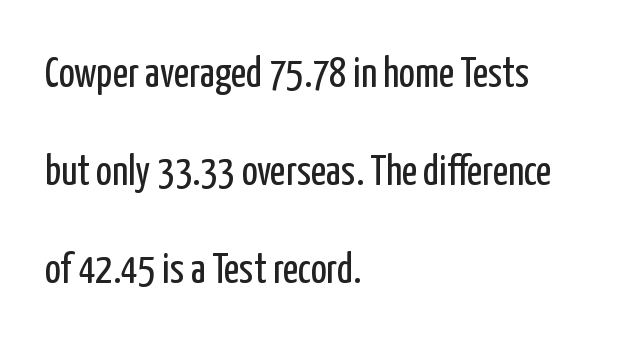
Default kerning and tracking; the words read as compact shapes. Vertical spacing — loose. The passage shown is typed in a proportional face where columns would drift. Glance below the letters and you will spot only blank space.
